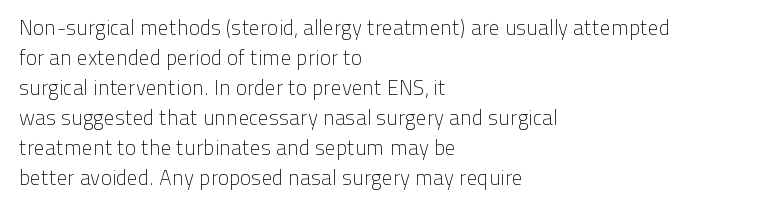
The image shows 21 px text type, upright; set left-aligned, normal line spacing (1.43x), normal letter spacing, not underlined.
